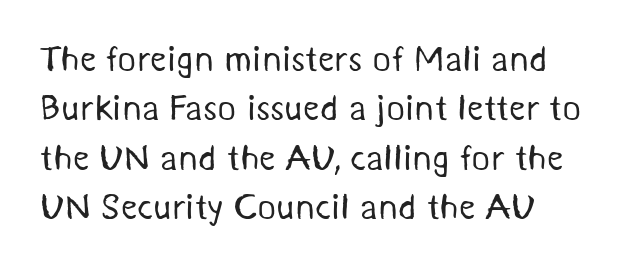
The image shows 36 px regular-weight sans-serif type; set normal line spacing (1.37x), normal letter spacing, not underlined; medium stroke contrast and a medium x-height.
